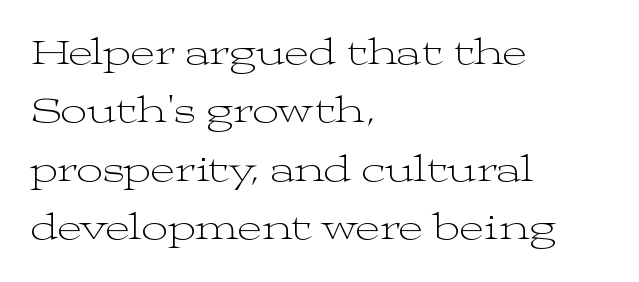
The type family on display is of the serif kind. Nothing heavy about these letters — not bold at all. The passage shown is not underscored anywhere. Upright lettering throughout. Honestly, the row spacing looks completely unremarkable.
